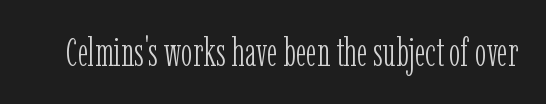
The face used here is seriffed, in the tradition of book romans. Think of a printed novel: that variable character pitch is what you see here. The weight would be labelled regular, book, light, or lighter still. Letter spacing: default. The specimen reads as upright at a glance.
